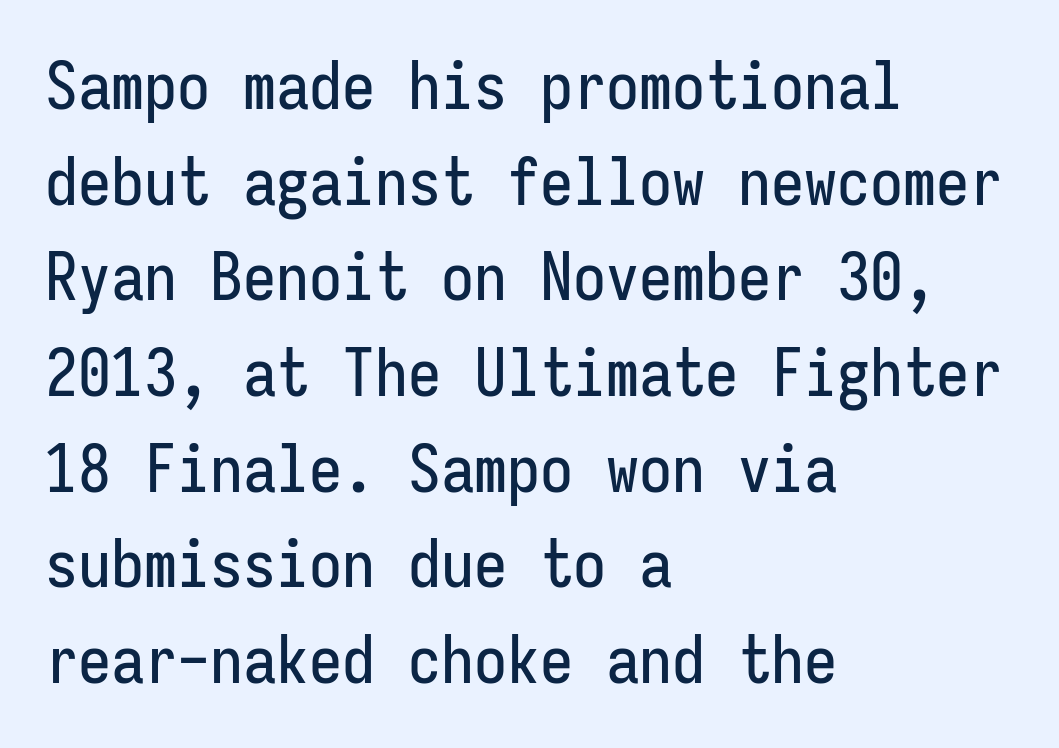
The image shows 66 px condensed sans-serif type, upright, monospaced; set left-aligned, normal line spacing (1.45x), normal letter spacing, not underlined; low stroke contrast and a medium x-height.
